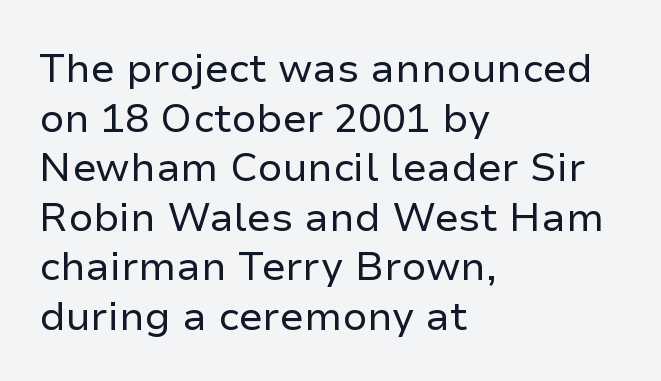
{"serif": "no", "italic": "no", "bold": "no", "weight": "regular", "width": "normal", "stroke_contrast": "low", "x_height": "medium", "monospaced": "no", "underline": "no", "align": "left", "line_spacing_ratio": 1.24, "letter_spacing": "normal", "letter_spacing_em": 0.0, "glyph_px": 40}
